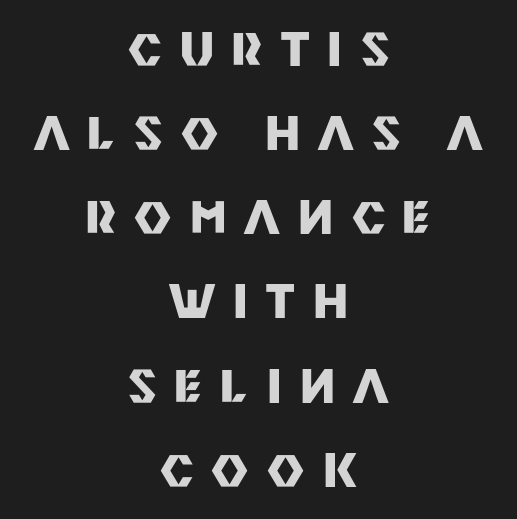
A roman cut, with each character standing at attention. Decoration check: the copy has no underline. Are there feet on the stems? There aren't — it's a sans. Compared with an ordinary text face, these strokes are far heavier — a full bold. Each line is balanced around a shared central axis. The letterforms stand isolated, each surrounded by extra space.
